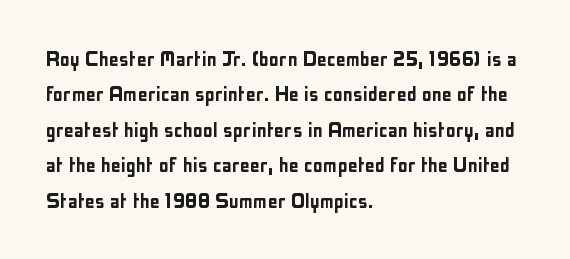
The line texture is even and compact thanks to regular tracking. Glance below the letters and you will spot only blank space. It's the straight-up-and-down kind of type. Each line starts at the same left margin while the right side varies. Reading down the column, the eye jumps a familiar distance to each next line.
